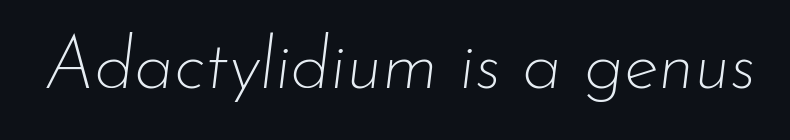
The typeface has the unassuming heft of standard copy or less. The typography opts for an oblique posture over an upright one. Is this a fixed-width face? No — the glyphs have proportional, varying widths. Words float on clear page, feet unadorned.
